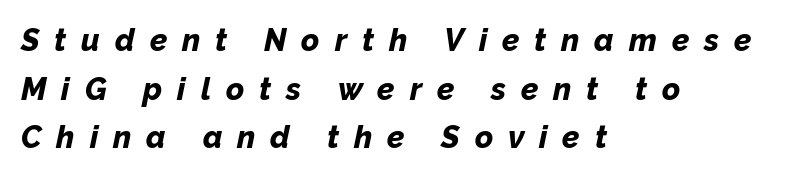
{"italic": "yes", "lean": "right", "slant_degrees": 12, "bold": "yes", "weight": "bold", "width": "normal", "stroke_contrast": "low", "x_height": "medium", "monospaced": "no", "underline": "no", "align": "left", "line_spacing": "normal", "line_spacing_ratio": 1.57, "letter_spacing": "wide", "letter_spacing_em": 0.48, "glyph_px": 31}
